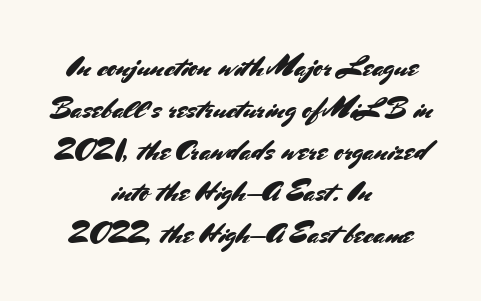
You could not count columns in this text — the font is proportionally spaced. Here the glyphs are tracked normally, forming tight word shapes. Type style note: lacks serifs. The space beneath each line is pristine and unruled. This sample keeps an unexceptional amount of space between lines.
